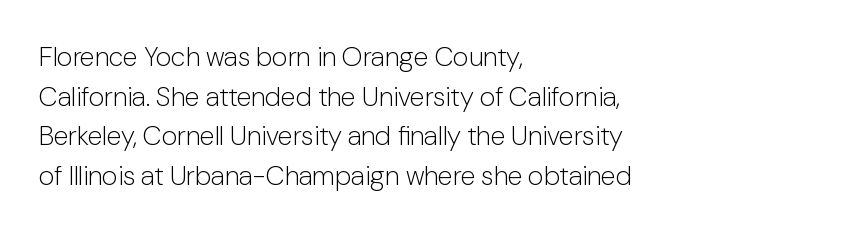
Q: Is the text bold? A: No.
Q: Is the text italic (slanted)? A: No, it is upright.
Q: Is the text underlined? A: No.
Q: How is the paragraph aligned? A: Left-aligned.
Q: Is the spacing between letters normal or unusually wide? A: Normal.
Q: Is the spacing between lines tight, normal or loose? A: Normal.
